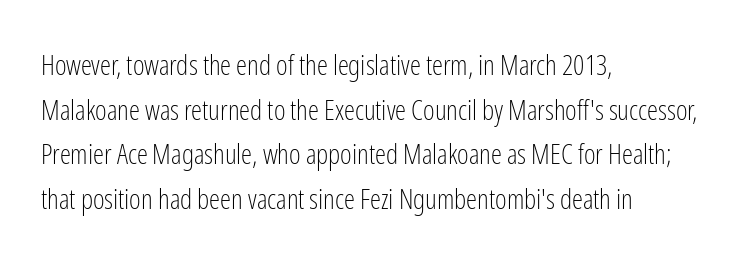
{"serif": "no", "italic": "no", "bold": "no", "weight": "light", "width": "condensed", "stroke_contrast": "low", "x_height": "medium", "monospaced": "no", "underline": "no", "align": "left", "line_spacing": "normal", "line_spacing_ratio": 1.59, "letter_spacing": "normal", "letter_spacing_em": 0.0, "glyph_px": 28}
